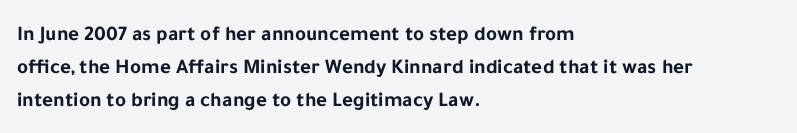
Q: Is the text bold? A: Yes.
Q: Is the text italic (slanted)? A: No, it is upright.
Q: Is the text underlined? A: No.
Q: How is the paragraph aligned? A: Left-aligned.
Q: Is the spacing between letters normal or unusually wide? A: Normal.
Q: Is the spacing between lines tight, normal or loose? A: Normal.
